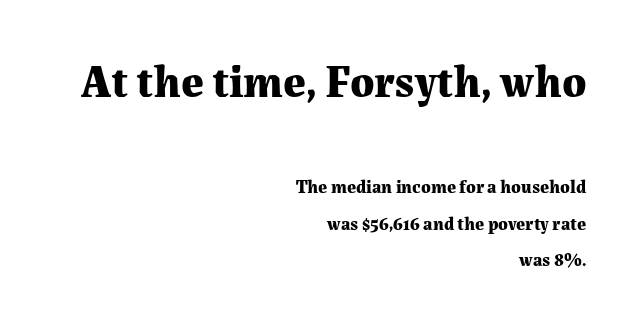
The image shows 45 px bold serif type, upright; set right-aligned, loose line spacing (2.03x), normal letter spacing, not underlined; the first (top) block is 2.5x larger; medium stroke contrast and a medium x-height.
